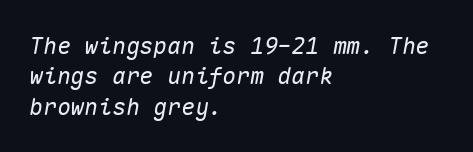
The image shows 23 px text type, italic (leaning right); set left-aligned, normal line spacing (1.32x), normal letter spacing, not underlined.
